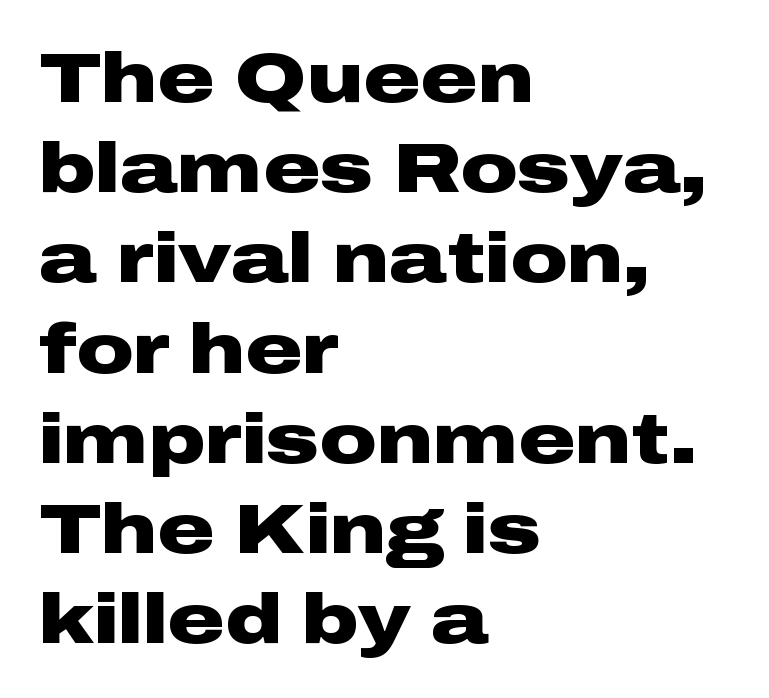
{"serif": "no", "italic": "no", "bold": "yes", "weight": "heavy", "width": "wide", "stroke_contrast": "low", "x_height": "medium", "monospaced": "no", "underline": "no", "align": "left", "line_spacing": "normal", "line_spacing_ratio": 1.27, "letter_spacing": "normal", "letter_spacing_em": 0.0, "glyph_px": 71}
